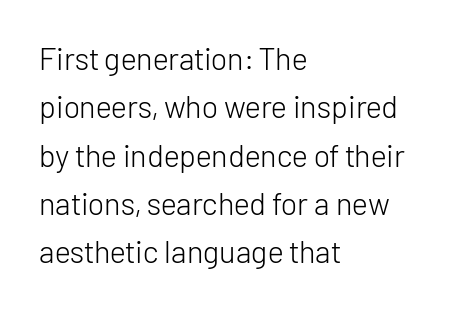
{"serif": "no", "italic": "no", "bold": "no", "weight": "light", "width": "normal", "stroke_contrast": "low", "x_height": "medium", "monospaced": "no", "underline": "no", "align": "left", "line_spacing": "normal", "line_spacing_ratio": 1.56, "letter_spacing": "normal", "letter_spacing_em": 0.0, "glyph_px": 31}
